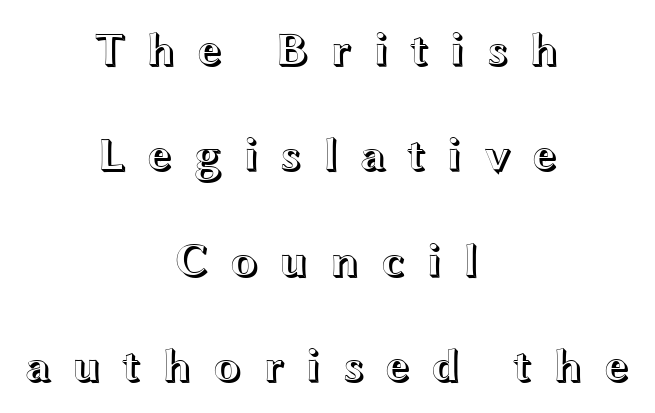
Proportional: the letters do not fall into vertical columns. The vertical gap from one line to the next is large. The letterforms stand isolated, each surrounded by extra space. The text block is weighted toward neither margin, spreading evenly from the middle.
